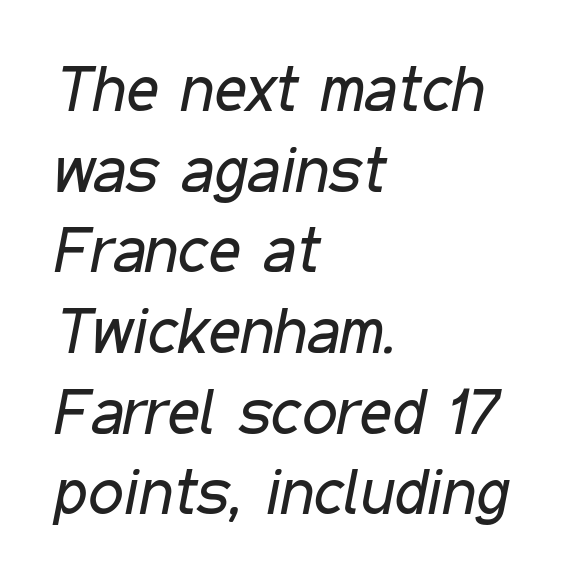
What stands out about the letter spacing? Nothing — it is the standard amount. An italicized treatment has been applied to the whole sample. Evenly set lines give the paragraph a standard silhouette. Typeset ragged right — the left edge is the straight one. Weight: in the light-to-regular range. Character widths vary here, with narrow letters taking less room than wide ones.
